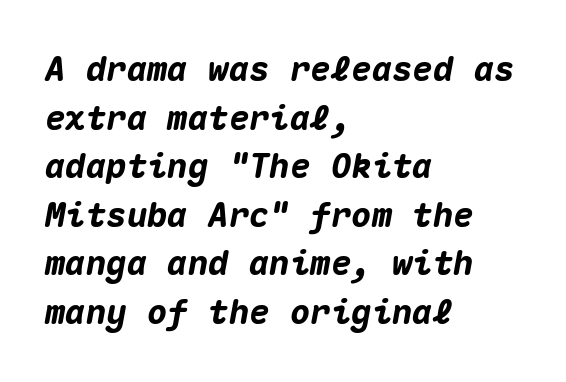
The image shows 34 px heavy type, italic (leaning right), monospaced; set left-aligned, normal line spacing (1.43x), normal letter spacing, not underlined; medium stroke contrast and a medium x-height.
